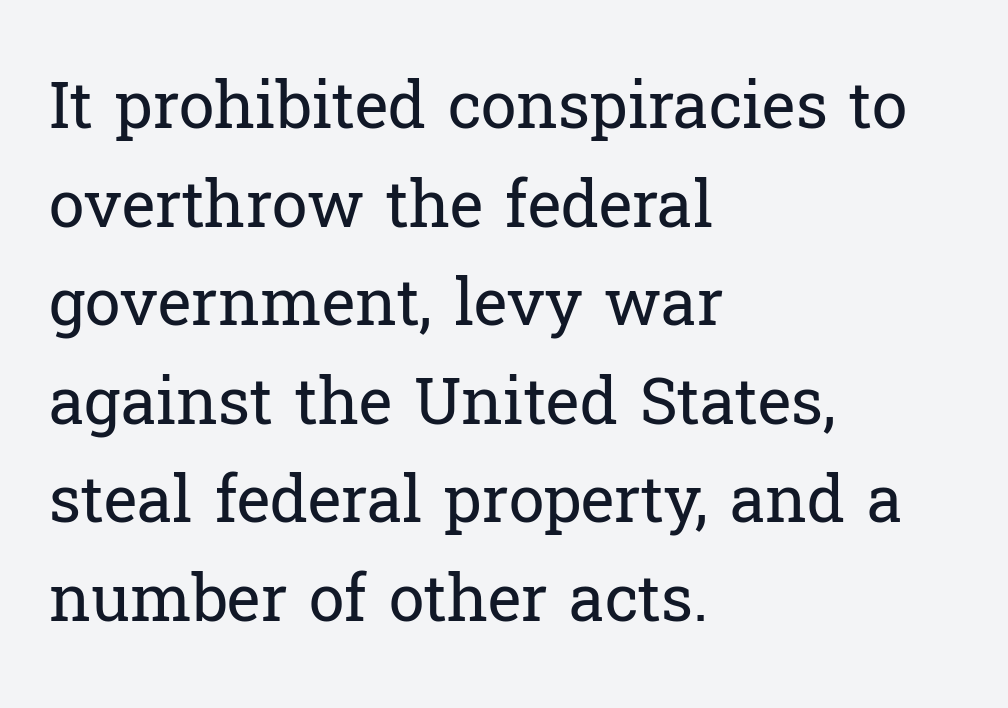
The image shows 64 px regular-weight serif type, upright; set left-aligned, normal line spacing (1.54x), normal letter spacing, not underlined; low stroke contrast and a medium x-height.
